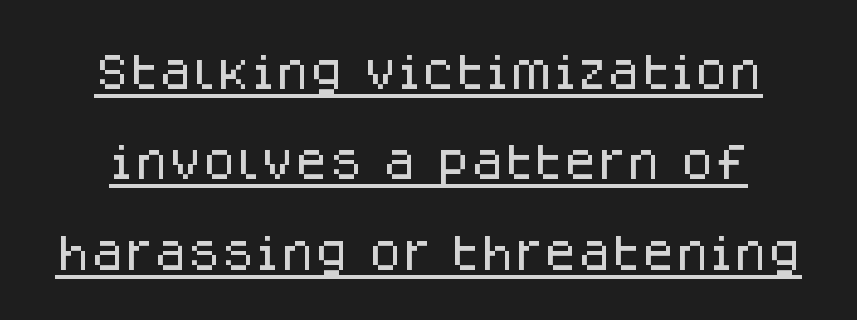
The image shows 39 px sans-serif type, upright; set loose line spacing (2.32x), normal letter spacing, underlined; low stroke contrast and a large x-height.
